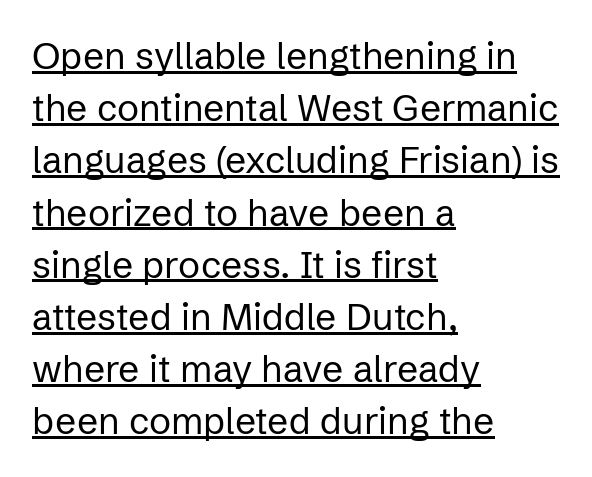
The image shows 37 px regular-weight sans-serif type, upright; set left-aligned, normal line spacing (1.41x), normal letter spacing, underlined; low stroke contrast and a medium x-height.
